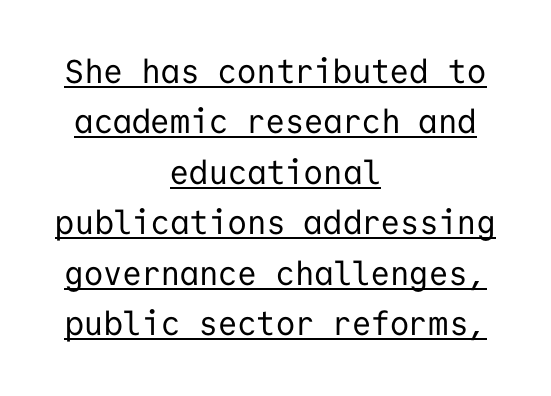
The image shows 33 px regular-weight sans-serif type, upright, monospaced; set centered, normal line spacing (1.53x), normal letter spacing, underlined; low stroke contrast and a medium x-height.
